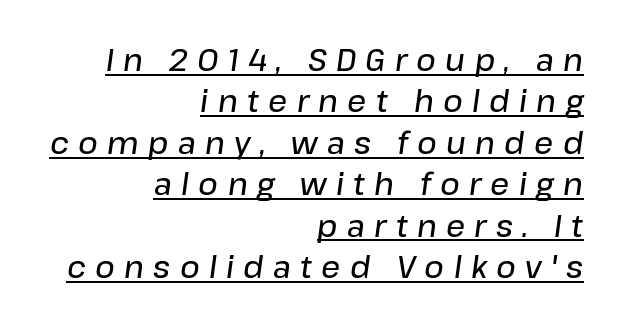
The face used here is proportionally spaced, like ordinary book or web type. Here the glyphs are tracked loosely, breaking word shapes into spaced letters. The string is rendered with underlining switched on. The lines sit at an ordinary, default distance from one another. In terms of posture, this sample is oblique.
